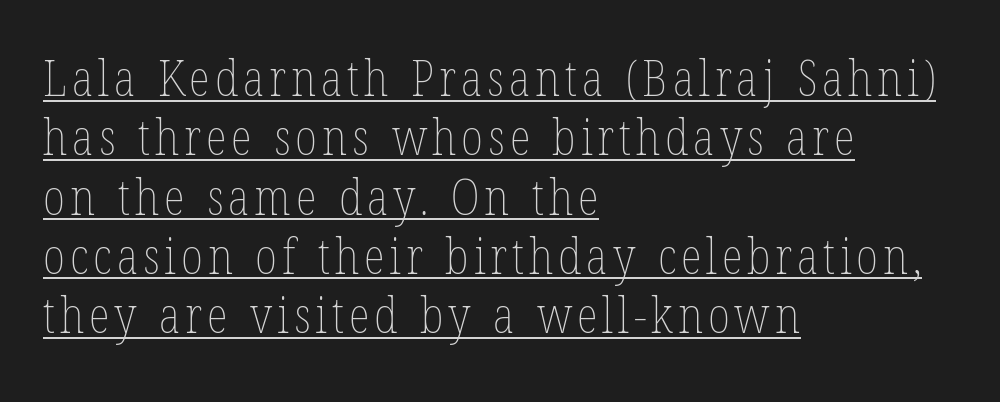
Q: Is the text bold? A: No.
Q: Is the text italic (slanted)? A: No, it is upright.
Q: Is the text underlined? A: Yes.
Q: How is the paragraph aligned? A: Left-aligned.
Q: Width (condensed, normal, or wide)? A: Condensed.
Q: Stroke contrast? A: Low.
Q: x-height? A: Medium.
Q: Monospaced? A: No.
